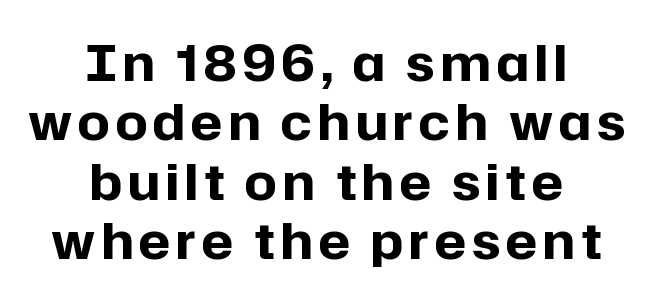
The image shows 50 px bold sans-serif type, upright; set centered, line spacing 1.19x, not underlined; low stroke contrast and a medium x-height.
